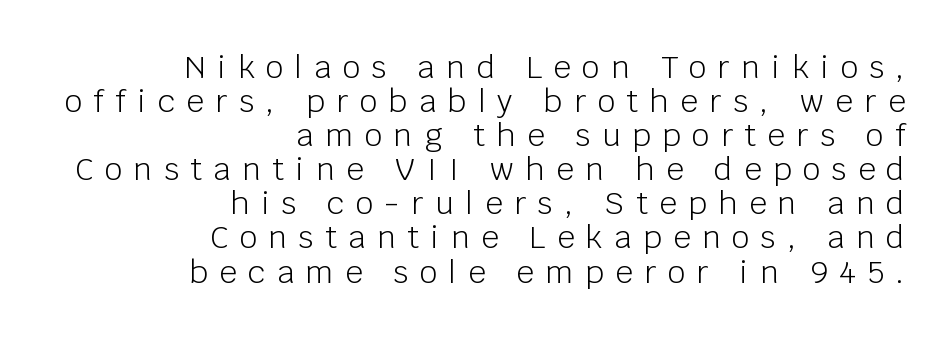
Q: Is the text bold? A: No.
Q: Is the text italic (slanted)? A: No, it is upright.
Q: Is the typeface a serif or a sans-serif typeface? A: Sans-serif.
Q: Is the text underlined? A: No.
Q: How is the paragraph aligned? A: Right-aligned.
Q: Is the spacing between letters normal or unusually wide? A: Unusually wide.
Q: Is the spacing between lines tight, normal or loose? A: Tight.
Q: Width (condensed, normal, or wide)? A: Normal.
Q: Stroke contrast? A: Low.
Q: x-height? A: Large.
Q: Monospaced? A: No.
